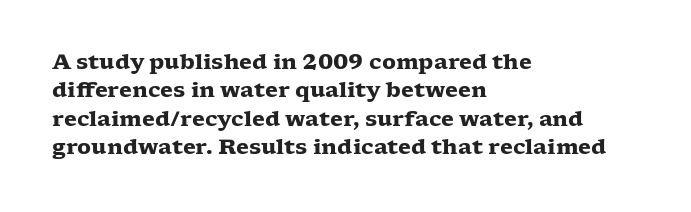
The lines in this sample share a left origin and differ only in where they stop. The block of text has a typical density, with ordinary space between rows. Posture: upright roman. The characters look thick and weighty, a clear bold. Letters rest on an invisible, unmarked baseline. There is no visible air inserted between adjacent glyphs.
